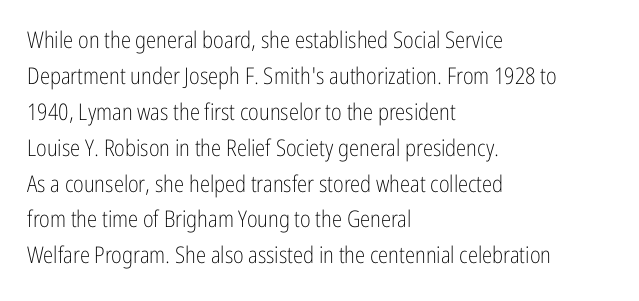
The image shows 23 px text type, upright; set left-aligned, normal line spacing (1.56x), normal letter spacing, not underlined.
